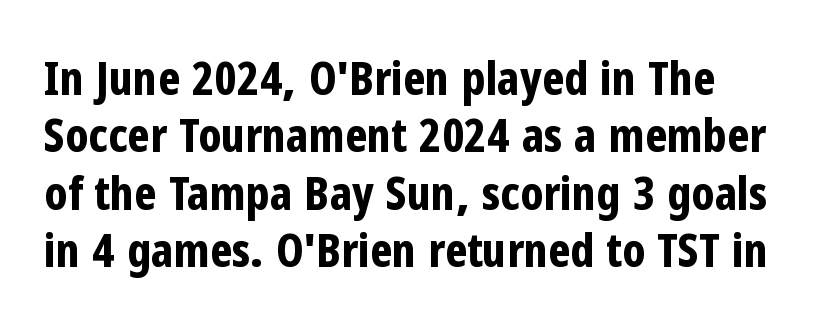
{"serif": "no", "italic": "no", "bold": "yes", "weight": "bold", "width": "condensed", "stroke_contrast": "low", "x_height": "medium", "monospaced": "no", "underline": "no", "line_spacing_ratio": 1.22, "letter_spacing": "normal", "letter_spacing_em": 0.0, "glyph_px": 47}
